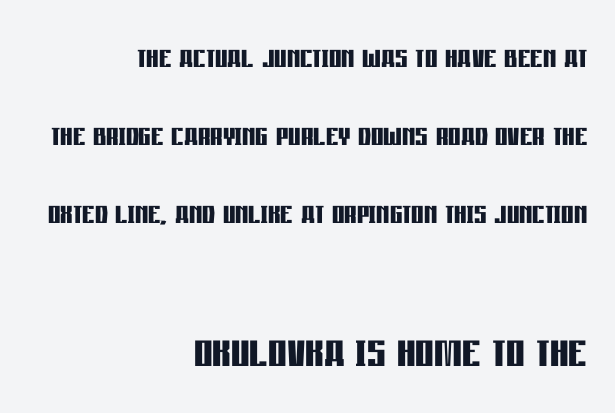
Q: Is the text bold? A: Yes.
Q: Is the text italic (slanted)? A: No, it is upright.
Q: Is the typeface a serif or a sans-serif typeface? A: Sans-serif.
Q: Is the text underlined? A: No.
Q: How is the paragraph aligned? A: Right-aligned.
Q: Is the spacing between letters normal or unusually wide? A: Normal.
Q: Is the spacing between lines tight, normal or loose? A: Loose.
Q: Which block of text is set in a larger size, the first (top) or the second (bottom)? A: The second (bottom) one.
Q: Width (condensed, normal, or wide)? A: Condensed.
Q: Stroke contrast? A: Low.
Q: x-height? A: Large.
Q: Monospaced? A: No.
